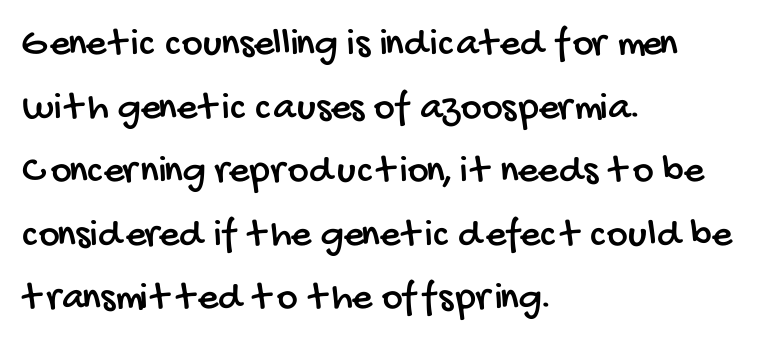
Q: Is the typeface a serif or a sans-serif typeface? A: Sans-serif.
Q: Is the text underlined? A: No.
Q: How is the paragraph aligned? A: Left-aligned.
Q: Is the spacing between letters normal or unusually wide? A: Normal.
Q: Is the spacing between lines tight, normal or loose? A: Normal.
Q: Width (condensed, normal, or wide)? A: Condensed.
Q: Stroke contrast? A: Low.
Q: x-height? A: Large.
Q: Monospaced? A: No.
